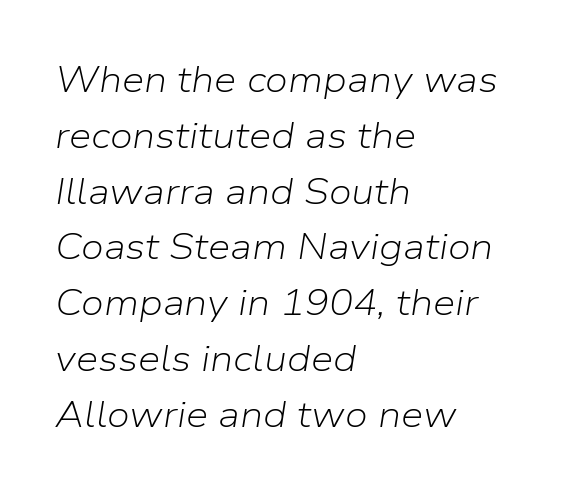
{"italic": "yes", "lean": "right", "slant_degrees": 9, "bold": "no", "weight": "light", "width": "normal", "stroke_contrast": "low", "x_height": "medium", "monospaced": "no", "underline": "no", "align": "left", "line_spacing": "normal", "line_spacing_ratio": 1.55, "letter_spacing": "normal", "letter_spacing_em": 0.0, "glyph_px": 36}
